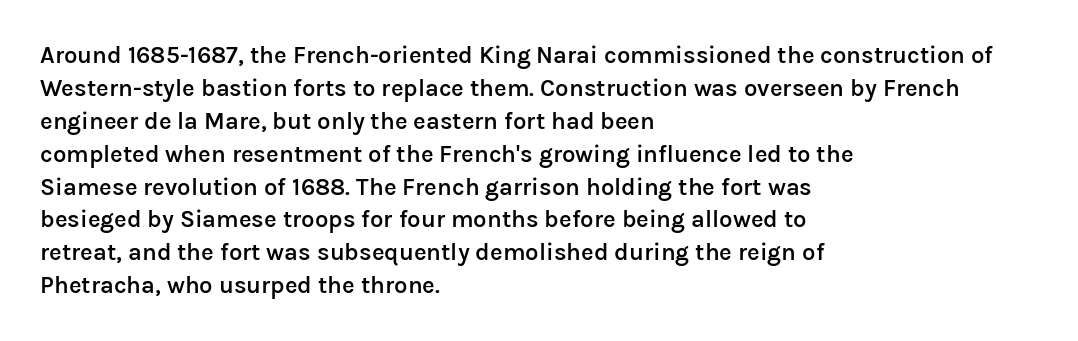
Leading: standard. The passage shown is semibold, sitting just below true bold. Descenders are the only things crossing below the line. Inter-character spacing is left at the font's built-in metrics. Notice how the stems are strictly vertical — no italics here.
